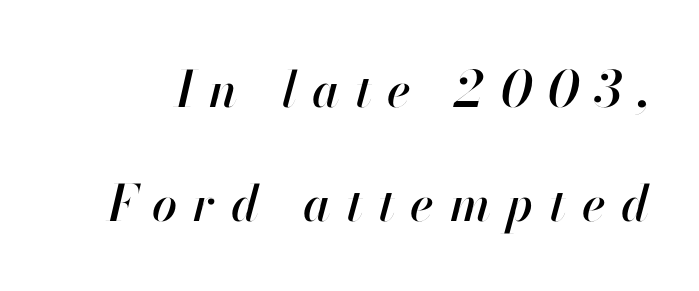
{"italic": "yes", "lean": "right", "slant_degrees": 13, "width": "normal", "stroke_contrast": "high", "x_height": "small", "monospaced": "no", "underline": "no", "line_spacing": "loose", "line_spacing_ratio": 2.28, "letter_spacing": "wide", "letter_spacing_em": 0.31, "glyph_px": 50}
